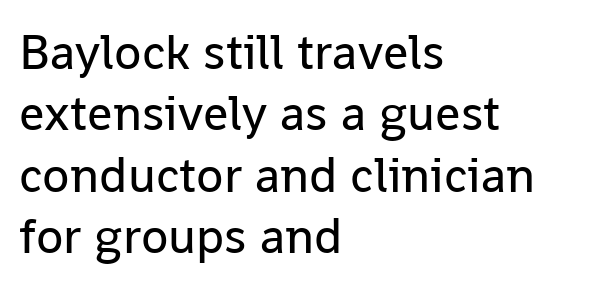
Q: Is the text bold? A: No.
Q: Is the text italic (slanted)? A: No, it is upright.
Q: Is the typeface a serif or a sans-serif typeface? A: Sans-serif.
Q: Is the text underlined? A: No.
Q: How is the paragraph aligned? A: Left-aligned.
Q: Is the spacing between letters normal or unusually wide? A: Normal.
Q: Width (condensed, normal, or wide)? A: Normal.
Q: Stroke contrast? A: Low.
Q: x-height? A: Medium.
Q: Monospaced? A: No.
